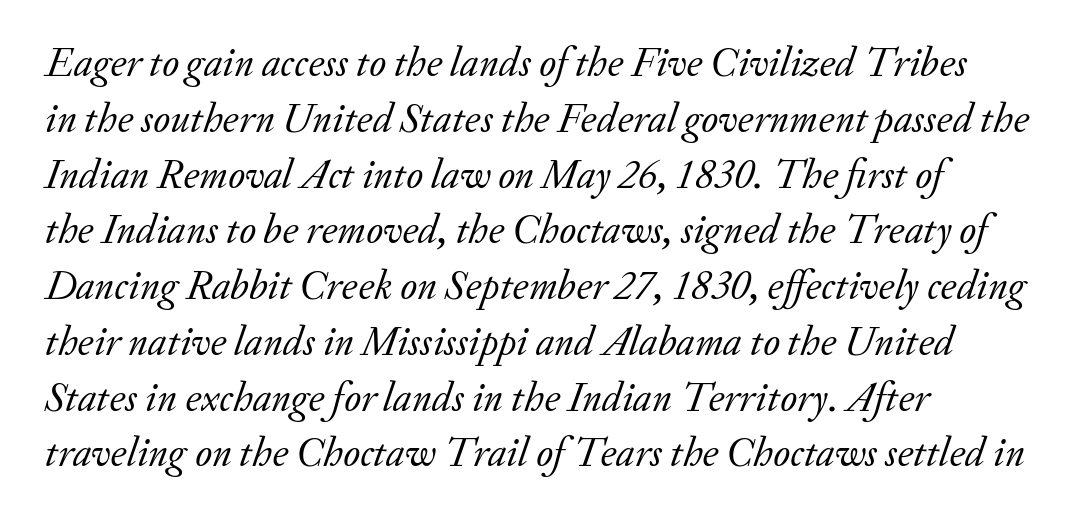
Q: Is the text bold? A: No.
Q: Is the text italic (slanted)? A: Yes, it leans right by about 20 degrees.
Q: Is the typeface a serif or a sans-serif typeface? A: Serif.
Q: Is the text underlined? A: No.
Q: How is the paragraph aligned? A: Left-aligned.
Q: Is the spacing between letters normal or unusually wide? A: Normal.
Q: Is the spacing between lines tight, normal or loose? A: Normal.
Q: Width (condensed, normal, or wide)? A: Normal.
Q: Stroke contrast? A: Low.
Q: x-height? A: Small.
Q: Monospaced? A: No.
